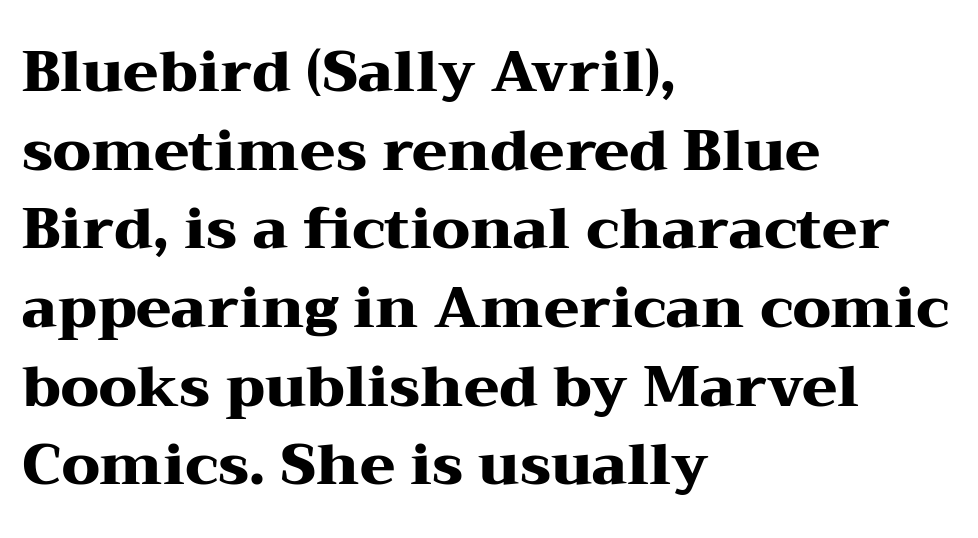
Just letters on the line, the space beneath them empty. The face used here is proportionally spaced, like ordinary book or web type. Look at the stroke-to-counter ratio: heavy, a bold. Do the letters lean? They stand straight. Students, observe: this is what conventionally led text looks like. What kind of face is this? One with serifs.
